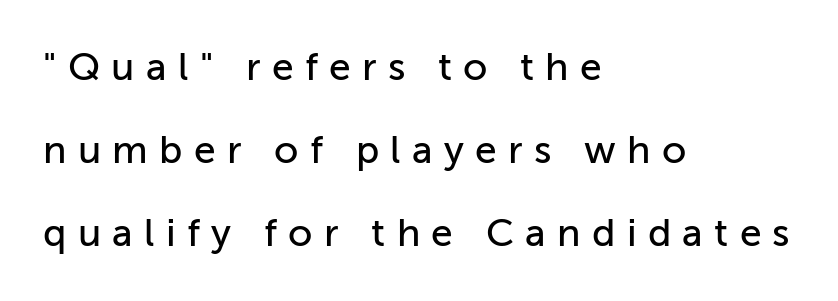
This rendering employs a face without finishing strokes, i.e., a sans-serif. Every row of glyphs begins at an identical x-position on the left. The line texture is sparse and dotted thanks to wide tracking. You could not count columns in this text — the font is proportionally spaced. Tall strokes in this sample are plumb rather than angled.
